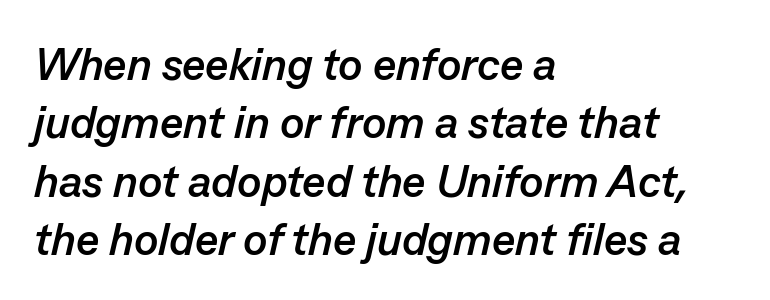
{"italic": "yes", "lean": "right", "slant_degrees": 13, "bold": "yes", "weight": "semibold", "width": "normal", "stroke_contrast": "low", "x_height": "medium", "monospaced": "no", "underline": "no", "align": "left", "line_spacing": "normal", "line_spacing_ratio": 1.3, "letter_spacing": "normal", "letter_spacing_em": 0.0, "glyph_px": 45}
